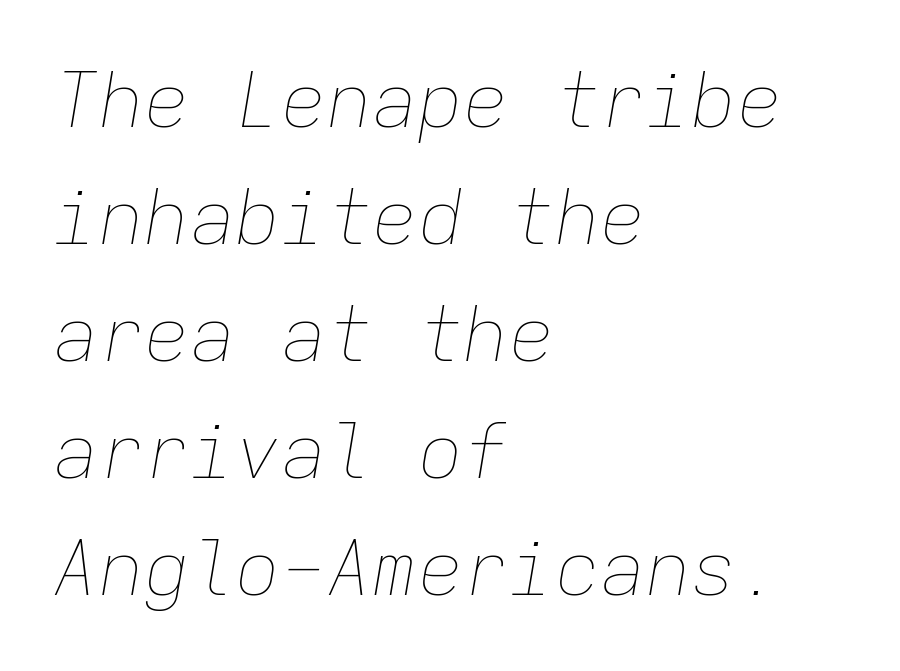
Line starts are locked; line ends wander. The rendering uses typewriter-style spacing with identical character cells. Ink coverage per letter is moderate at most. Just letters on the line, the space beneath them empty.
